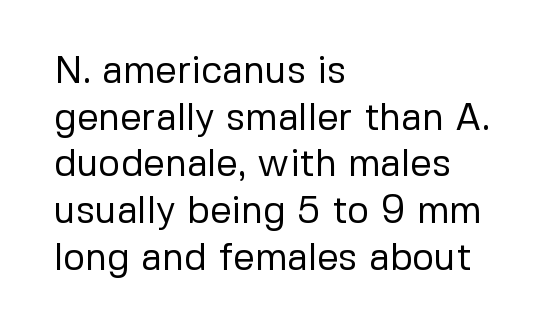
{"serif": "no", "italic": "no", "bold": "no", "weight": "regular", "width": "normal", "stroke_contrast": "low", "x_height": "medium", "monospaced": "no", "underline": "no", "align": "left", "line_spacing_ratio": 1.23, "letter_spacing": "normal", "letter_spacing_em": 0.0, "glyph_px": 38}
